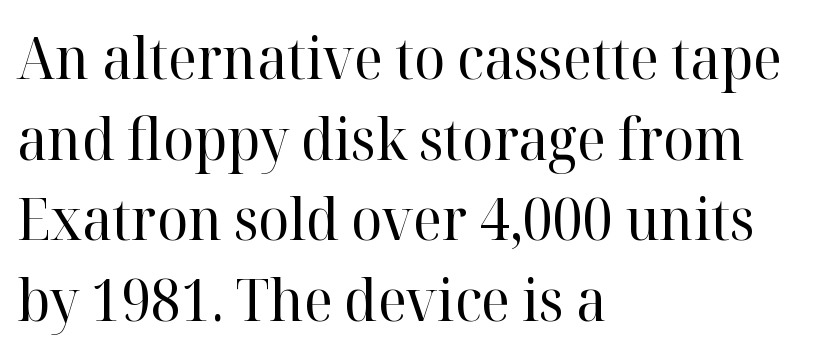
The image shows 58 px regular-weight serif type, upright; set left-aligned, normal line spacing (1.39x), normal letter spacing, not underlined; high stroke contrast and a medium x-height.
